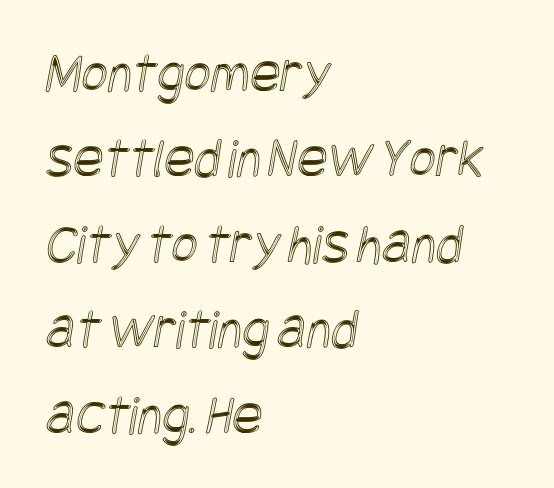
The image shows 57 px condensed type; set left-aligned, normal line spacing (1.5x), normal letter spacing, not underlined; a large x-height.
